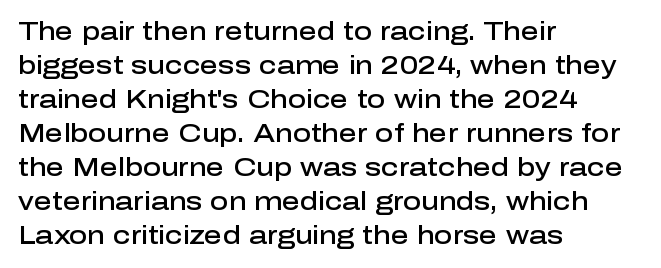
Q: Is the text bold? A: Semi-bold.
Q: Is the text italic (slanted)? A: No, it is upright.
Q: Is the text underlined? A: No.
Q: How is the paragraph aligned? A: Left-aligned.
Q: Is the spacing between letters normal or unusually wide? A: Normal.
Q: Is the spacing between lines tight, normal or loose? A: Normal.
